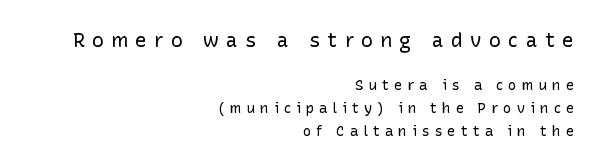
A typesetter would mark this as roman, not italic. Successive baselines arrive at the customary interval. Bigger letters appear in the top chunk; the bottom chunk is reduced. Stems here are at most as thick as an everyday book face. This rendering features lettering with no underline.
